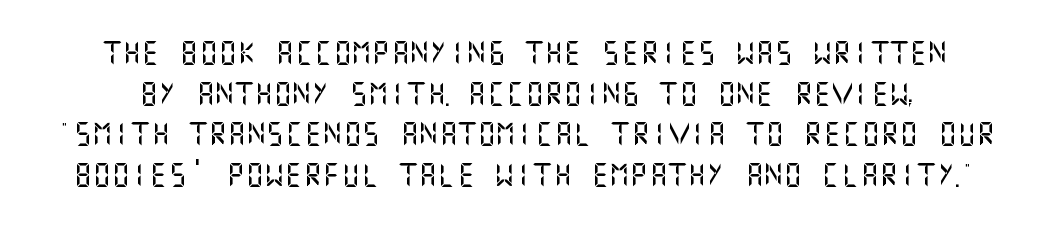
Q: Is the text italic (slanted)? A: No, it is upright.
Q: Is the text underlined? A: No.
Q: Is the spacing between letters normal or unusually wide? A: Normal.
Q: Is the spacing between lines tight, normal or loose? A: Normal.
